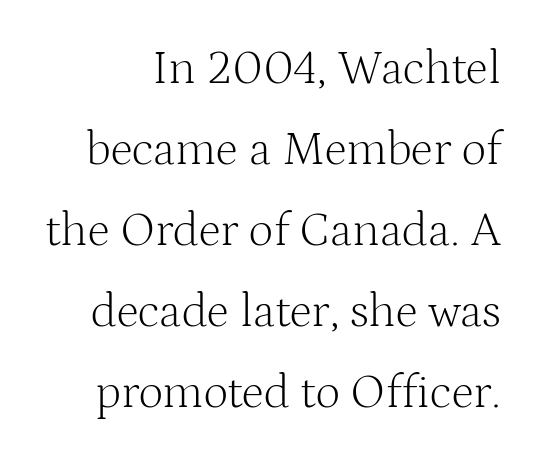
Q: Is the text bold? A: No.
Q: Is the text italic (slanted)? A: No, it is upright.
Q: Is the typeface a serif or a sans-serif typeface? A: Serif.
Q: Is the text underlined? A: No.
Q: Is the spacing between letters normal or unusually wide? A: Normal.
Q: Is the spacing between lines tight, normal or loose? A: Normal.
Q: Width (condensed, normal, or wide)? A: Normal.
Q: Stroke contrast? A: Medium.
Q: x-height? A: Medium.
Q: Monospaced? A: No.
